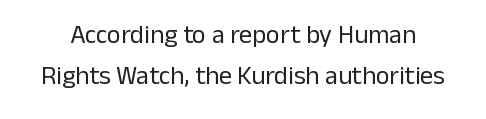
Q: Is the text bold? A: No.
Q: Is the text italic (slanted)? A: No, it is upright.
Q: Is the text underlined? A: No.
Q: Is the spacing between letters normal or unusually wide? A: Normal.
Q: Is the spacing between lines tight, normal or loose? A: Normal.
